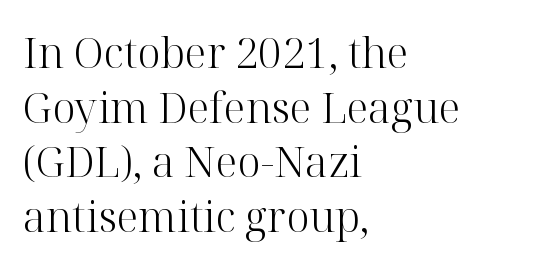
Q: Is the text bold? A: No.
Q: Is the text italic (slanted)? A: No, it is upright.
Q: Is the typeface a serif or a sans-serif typeface? A: Serif.
Q: Is the text underlined? A: No.
Q: How is the paragraph aligned? A: Left-aligned.
Q: Is the spacing between letters normal or unusually wide? A: Normal.
Q: Is the spacing between lines tight, normal or loose? A: Normal.
Q: Width (condensed, normal, or wide)? A: Normal.
Q: Stroke contrast? A: High.
Q: x-height? A: Medium.
Q: Monospaced? A: No.
